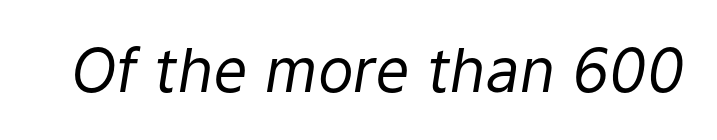
{"italic": "yes", "lean": "right", "slant_degrees": 9, "bold": "no", "weight": "regular", "width": "normal", "stroke_contrast": "low", "x_height": "medium", "monospaced": "no", "underline": "no", "letter_spacing": "normal", "letter_spacing_em": 0.0, "glyph_px": 60}
